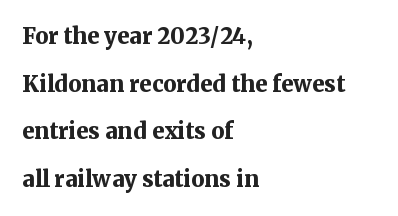
Emphasis by weight is at full strength: bold. The passage shown has conventional tracking throughout. Every row of glyphs begins at an identical x-position on the left. If you drew a line through each stem, it would be perfectly vertical. Reading down the column, the eye jumps a long way to each next line.
